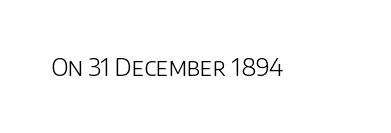
Q: Is the text bold? A: No.
Q: Is the text italic (slanted)? A: No, it is upright.
Q: Is the text underlined? A: No.
Q: Is the spacing between letters normal or unusually wide? A: Normal.
